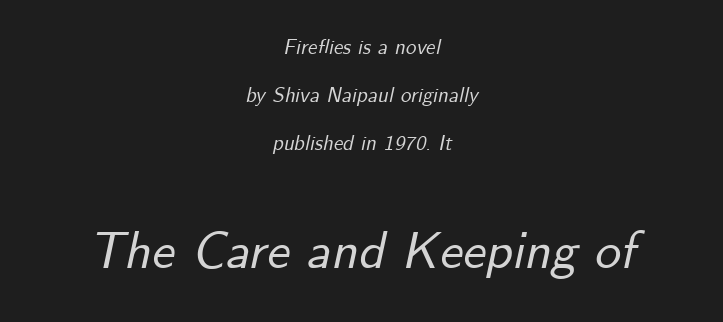
The image shows 52 px text type, italic (leaning right); set centered, loose line spacing (2.29x), normal letter spacing, not underlined; the second (bottom) block is 2.48x larger; low stroke contrast and a small x-height.
